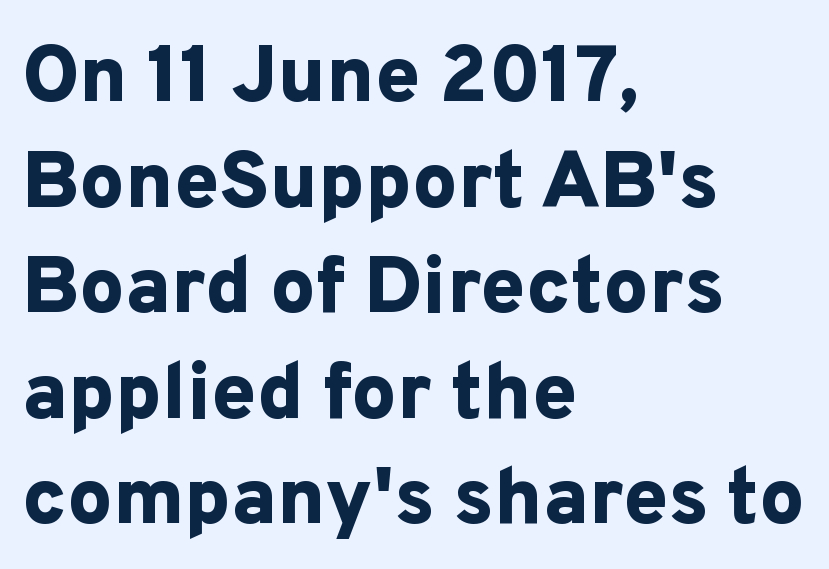
Q: Is the text bold? A: Yes.
Q: Is the text italic (slanted)? A: No, it is upright.
Q: Is the typeface a serif or a sans-serif typeface? A: Sans-serif.
Q: Is the text underlined? A: No.
Q: How is the paragraph aligned? A: Left-aligned.
Q: Is the spacing between letters normal or unusually wide? A: Normal.
Q: Is the spacing between lines tight, normal or loose? A: Normal.
Q: Width (condensed, normal, or wide)? A: Normal.
Q: Stroke contrast? A: Low.
Q: x-height? A: Medium.
Q: Monospaced? A: No.
